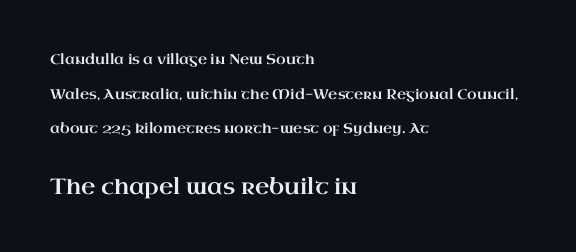
{"italic": "no", "underline": "no", "align": "left", "line_spacing": "loose", "line_spacing_ratio": 2.48, "letter_spacing": "normal", "letter_spacing_em": 0.0, "larger_block": "second", "size_ratio": 1.57, "glyph_px": 22}
